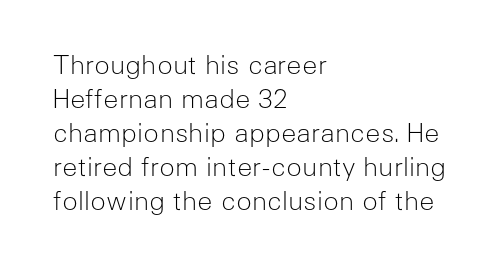
Q: Is the text bold? A: No.
Q: Is the text italic (slanted)? A: No, it is upright.
Q: Is the text underlined? A: No.
Q: How is the paragraph aligned? A: Left-aligned.
Q: Is the spacing between letters normal or unusually wide? A: Normal.
Q: Is the spacing between lines tight, normal or loose? A: Normal.
